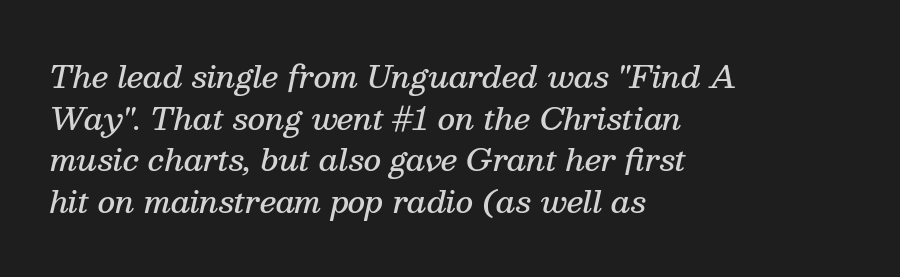
Q: Is the text bold? A: Semi-bold.
Q: Is the text italic (slanted)? A: Yes, it leans right by about 13 degrees.
Q: Is the typeface a serif or a sans-serif typeface? A: Serif.
Q: Is the text underlined? A: No.
Q: How is the paragraph aligned? A: Left-aligned.
Q: Is the spacing between letters normal or unusually wide? A: Normal.
Q: Is the spacing between lines tight, normal or loose? A: Normal.
Q: Width (condensed, normal, or wide)? A: Normal.
Q: Stroke contrast? A: Medium.
Q: x-height? A: Medium.
Q: Monospaced? A: No.
